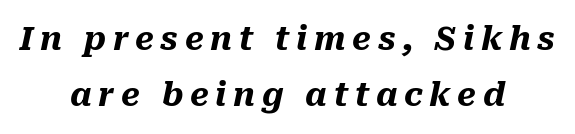
Q: Is the text bold? A: Yes.
Q: Is the text italic (slanted)? A: Yes, it leans right by about 10 degrees.
Q: Is the text underlined? A: No.
Q: How is the paragraph aligned? A: Centered.
Q: Is the spacing between letters normal or unusually wide? A: Unusually wide.
Q: Width (condensed, normal, or wide)? A: Normal.
Q: Stroke contrast? A: Medium.
Q: x-height? A: Medium.
Q: Monospaced? A: No.
